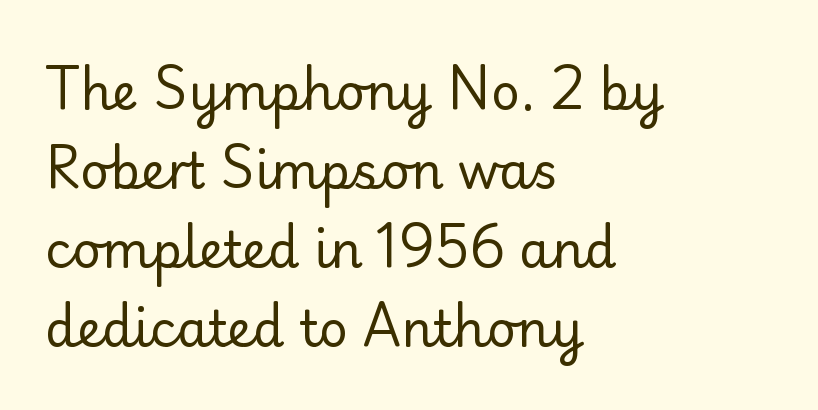
Q: Is the text bold? A: No.
Q: Is the text italic (slanted)? A: No, it is upright.
Q: Is the typeface a serif or a sans-serif typeface? A: Serif.
Q: Is the text underlined? A: No.
Q: How is the paragraph aligned? A: Left-aligned.
Q: Is the spacing between letters normal or unusually wide? A: Normal.
Q: Is the spacing between lines tight, normal or loose? A: Normal.
Q: Width (condensed, normal, or wide)? A: Normal.
Q: Stroke contrast? A: Low.
Q: x-height? A: Small.
Q: Monospaced? A: No.
